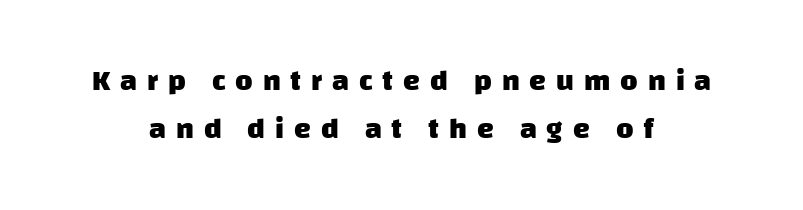
The designer left line spacing at the default. The passage shown is not underscored anywhere. Weight: bold. Honestly, the letter spacing is so wide it's the main thing you notice. The characters display no serif detailing; their extremities are plain. These lines are centered, leaving both edges ragged.
